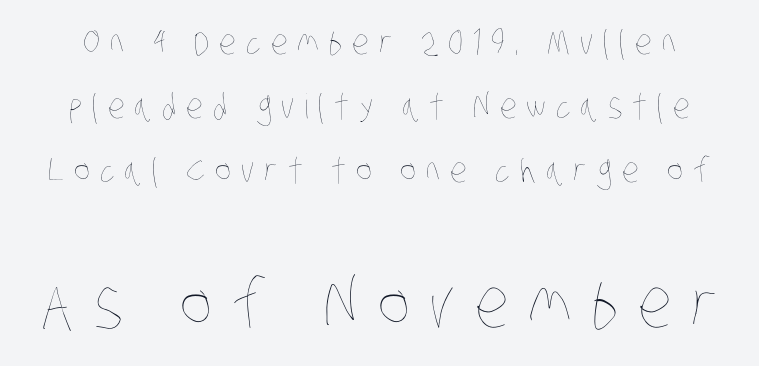
A clean baseline with only descenders dipping below it. Counters stay open thanks to moderate or lighter strokes. Between these two stacked blocks, the lower one wins on size. In terms of letterspacing, this is a distinctly airy, spread setting. Spacing verdict: proportional, widths tailored to each character.
